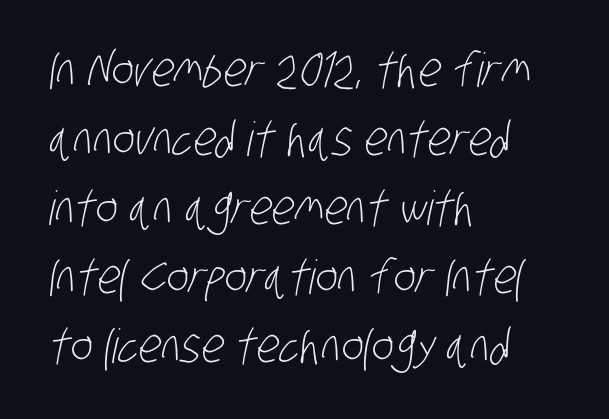
{"serif": "no", "bold": "no", "weight": "light", "width": "condensed", "stroke_contrast": "low", "x_height": "large", "monospaced": "no", "underline": "no", "align": "left", "line_spacing": "normal", "line_spacing_ratio": 1.47, "letter_spacing": "normal", "letter_spacing_em": 0.0, "glyph_px": 47}
